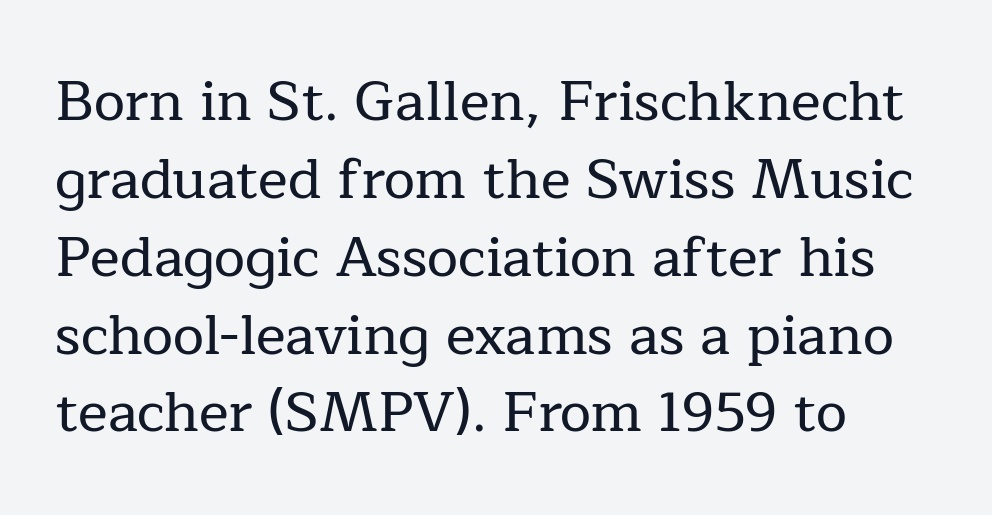
{"serif": "yes", "italic": "no", "width": "normal", "stroke_contrast": "low", "x_height": "medium", "monospaced": "no", "underline": "no", "align": "left", "line_spacing": "normal", "line_spacing_ratio": 1.39, "letter_spacing": "normal", "letter_spacing_em": 0.0, "glyph_px": 56}
